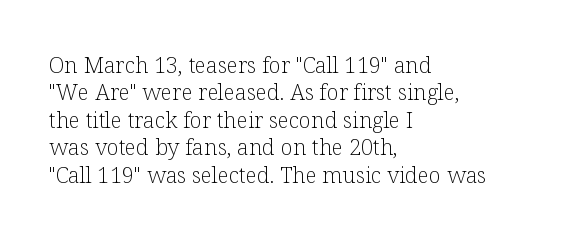
Counters stay open thanks to moderate or lighter strokes. All the whitespace from short lines collects on the right. Normally led — the rows are evenly, conventionally spaced. The glyphs are unaccompanied by any horizontal stroke below them.
